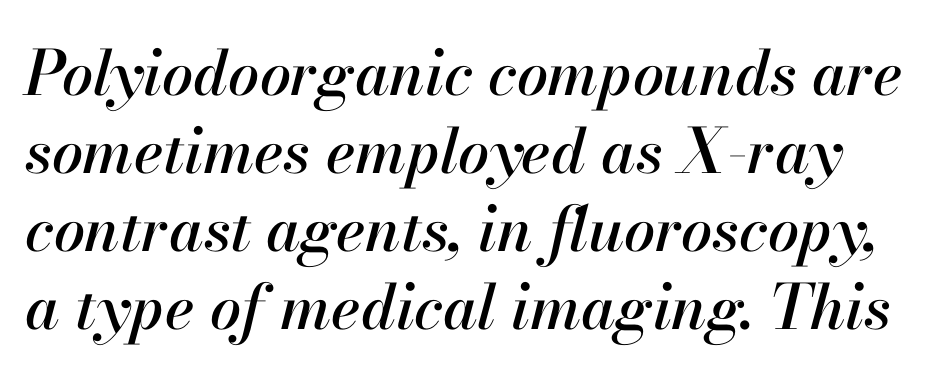
The passage shown leans; its letterforms are oblique. No word sits above an underline. Think of a printed novel: that variable character pitch is what you see here. Students, observe: this is what conventionally led text looks like.
